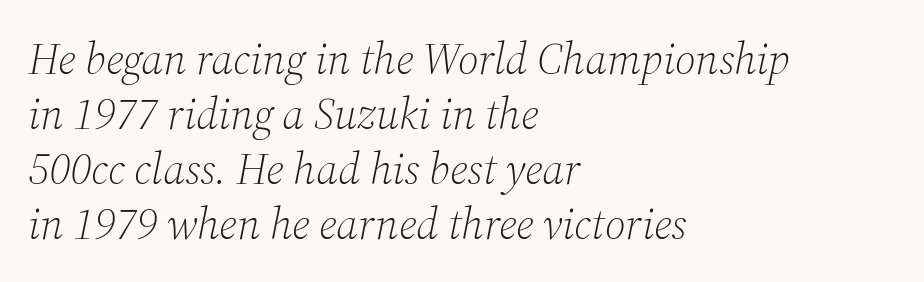
A typesetter would label this face a serif. The lines in this sample share a left origin and differ only in where they stop. The line-height multiplier appears to be the usual default. The rendering uses natural spacing where letterforms have individual widths. The string is rendered with underlining switched off.
